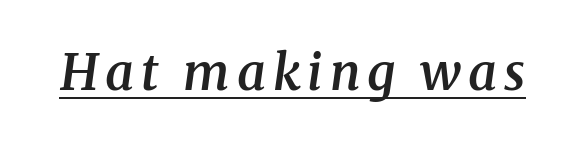
Q: Is the text bold? A: Semi-bold.
Q: Is the text italic (slanted)? A: Yes, it leans right by about 8 degrees.
Q: Is the typeface a serif or a sans-serif typeface? A: Serif.
Q: Is the text underlined? A: Yes.
Q: Width (condensed, normal, or wide)? A: Normal.
Q: Stroke contrast? A: Medium.
Q: x-height? A: Medium.
Q: Monospaced? A: No.
